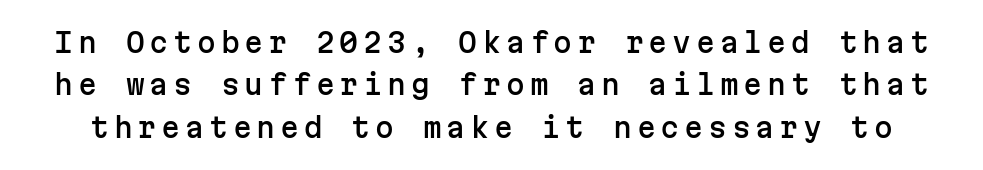
The foot of each line stays bare and open. Upright lettering throughout. Students, observe: this is what conventionally led text looks like.
